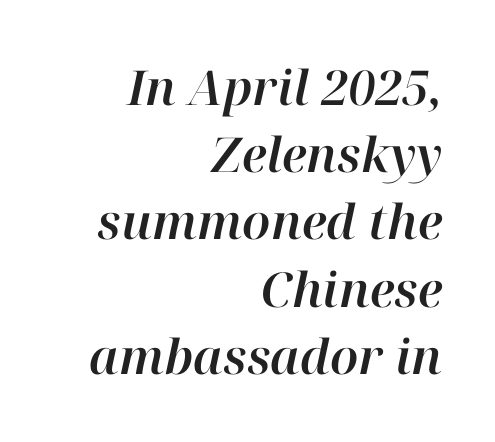
Q: Is the text italic (slanted)? A: Yes, it leans right by about 12 degrees.
Q: Is the text underlined? A: No.
Q: How is the paragraph aligned? A: Right-aligned.
Q: Is the spacing between letters normal or unusually wide? A: Normal.
Q: Is the spacing between lines tight, normal or loose? A: Normal.
Q: Width (condensed, normal, or wide)? A: Normal.
Q: Stroke contrast? A: High.
Q: x-height? A: Medium.
Q: Monospaced? A: No.
